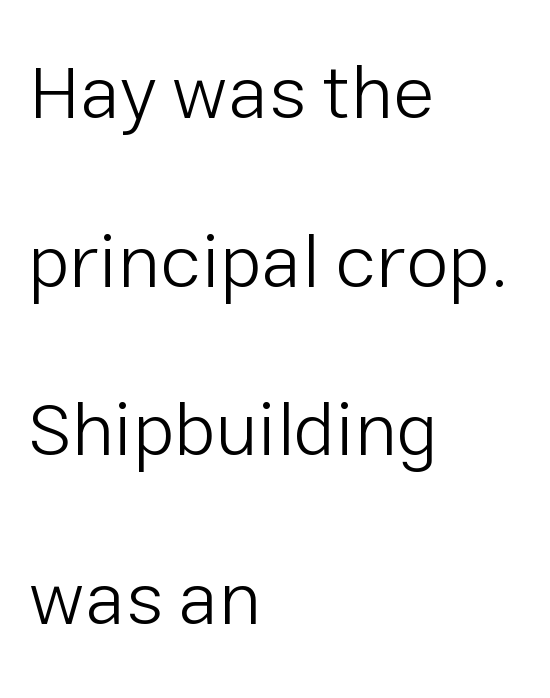
Q: Is the text bold? A: No.
Q: Is the text italic (slanted)? A: No, it is upright.
Q: Is the typeface a serif or a sans-serif typeface? A: Sans-serif.
Q: Is the text underlined? A: No.
Q: How is the paragraph aligned? A: Left-aligned.
Q: Is the spacing between letters normal or unusually wide? A: Normal.
Q: Is the spacing between lines tight, normal or loose? A: Loose.
Q: Width (condensed, normal, or wide)? A: Normal.
Q: Stroke contrast? A: Low.
Q: x-height? A: Medium.
Q: Monospaced? A: No.
